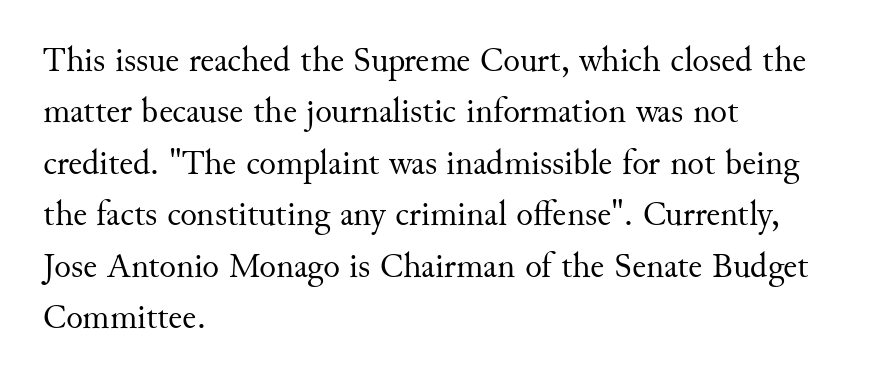
The image shows 35 px regular-weight serif type, upright; set left-aligned, normal line spacing (1.47x), normal letter spacing, not underlined; medium stroke contrast and a small x-height.
